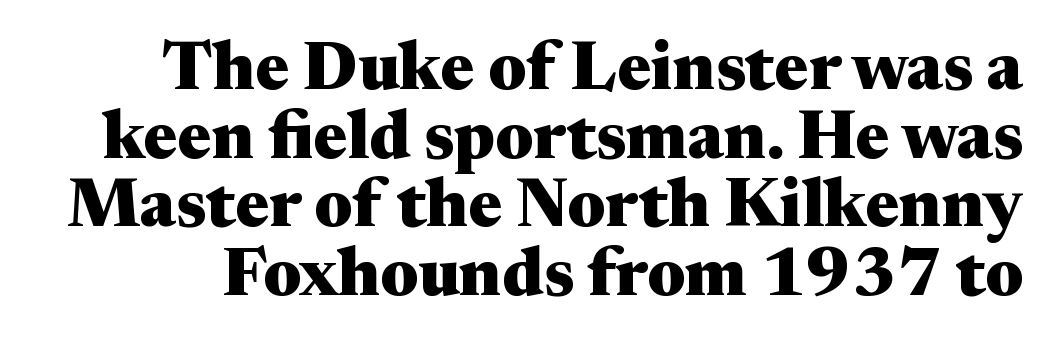
The image shows 68 px heavy, wide serif type, upright; set tight line spacing (1.01x), normal letter spacing, not underlined; medium stroke contrast and a medium x-height.
